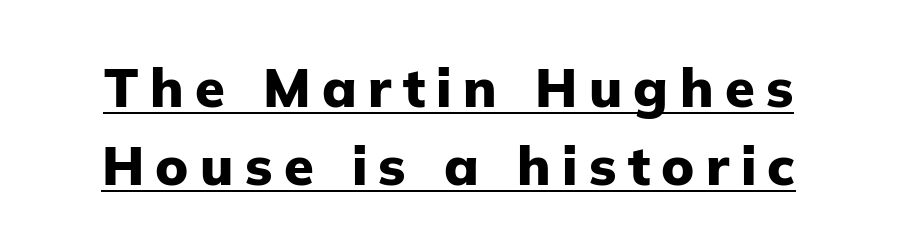
When letters stand straight like this, we call the style roman or upright. Is the type bold? Yes — the strokes are clearly thick and heavy. In terms of letterspacing, this is a distinctly airy, spread setting. Beneath each row of characters lies a ruled line.
